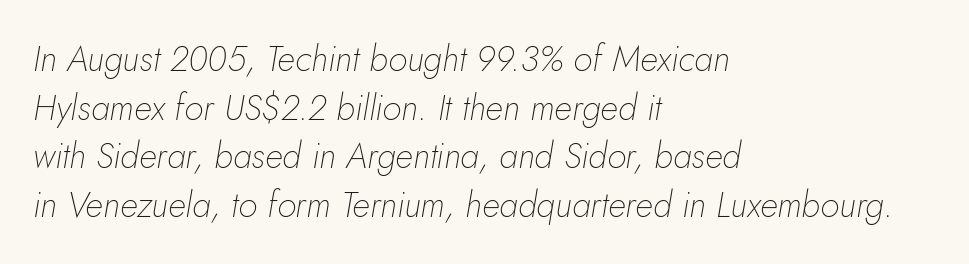
Underlining? Definitely not there. The space between consecutive lines is moderate. A typesetter would call this proportional, since set widths differ per character. The horizontal fit of the characters is conventional and even.
